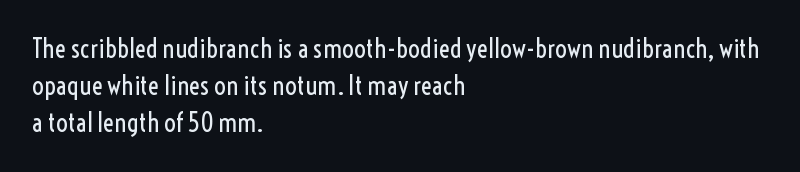
The image shows 26 px text type, upright; set left-aligned, normal line spacing (1.43x), normal letter spacing, not underlined.
